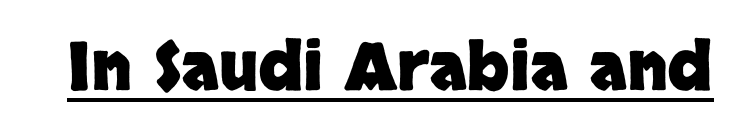
{"serif": "no", "italic": "no", "bold": "yes", "weight": "heavy", "width": "normal", "stroke_contrast": "low", "x_height": "large", "monospaced": "no", "underline": "yes", "letter_spacing": "normal", "letter_spacing_em": 0.0, "glyph_px": 67}
